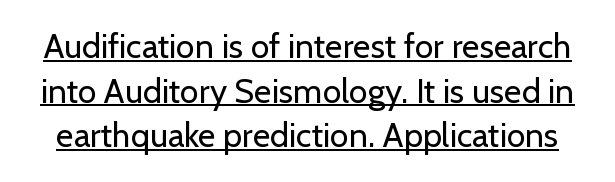
{"serif": "no", "italic": "no", "bold": "no", "weight": "regular", "width": "normal", "stroke_contrast": "low", "x_height": "medium", "monospaced": "no", "underline": "yes", "line_spacing": "normal", "line_spacing_ratio": 1.31, "letter_spacing": "normal", "letter_spacing_em": 0.0, "glyph_px": 34}
